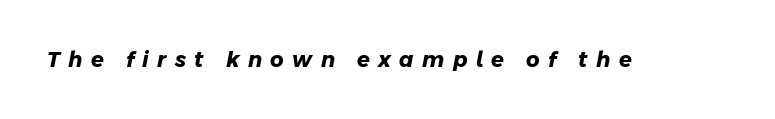
There is plenty of visible air inserted between adjacent glyphs. The characters look thick and weighty, a clear bold. Any mark beneath the type? The region is blank.
